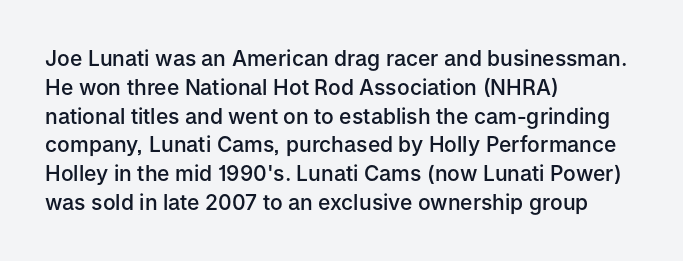
Q: Is the text bold? A: Semi-bold.
Q: Is the text italic (slanted)? A: No, it is upright.
Q: Is the text underlined? A: No.
Q: How is the paragraph aligned? A: Left-aligned.
Q: Is the spacing between letters normal or unusually wide? A: Normal.
Q: Is the spacing between lines tight, normal or loose? A: Normal.
